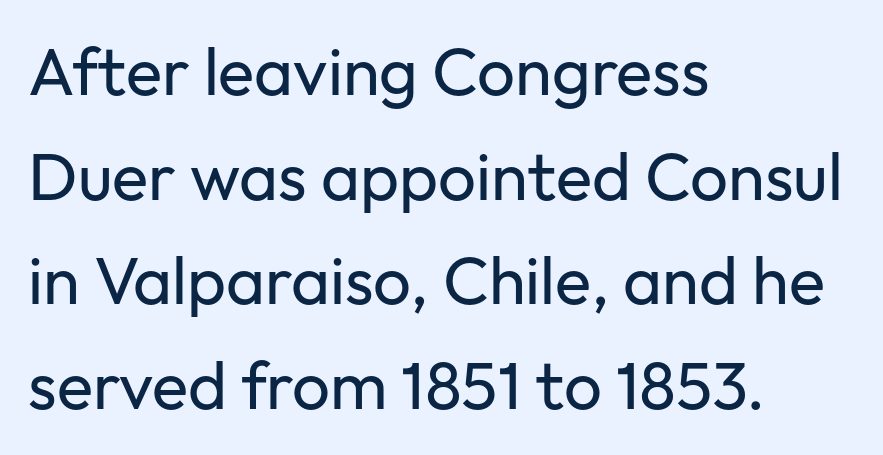
The glyphs are unaccompanied by any horizontal stroke below them. A student would call this left alignment; a typographer would say flush left, rag right. A typesetter would call this leading conventional body-copy spacing. Nothing sits at the stroke ends, so this counts as sans-serif. The type is set solid horizontally, with unmodified tracking.
